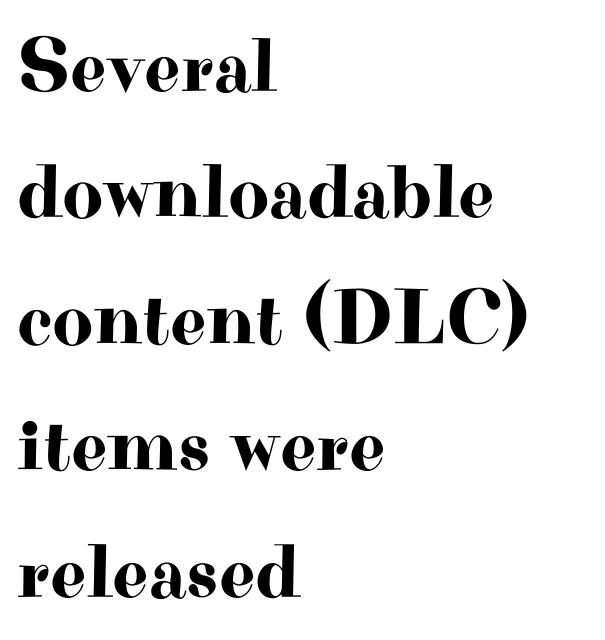
{"serif": "yes", "italic": "no", "width": "wide", "stroke_contrast": "high", "x_height": "small", "monospaced": "no", "underline": "no", "align": "left", "line_spacing": "normal", "line_spacing_ratio": 1.6, "letter_spacing": "normal", "letter_spacing_em": 0.0, "glyph_px": 79}
